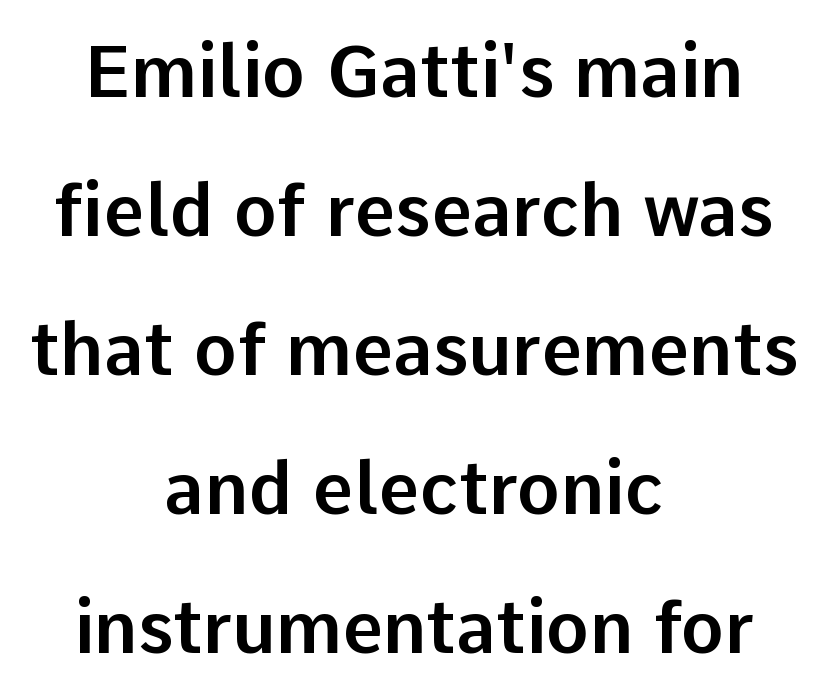
The image shows 72 px sans-serif type, upright; set centered, loose line spacing (1.93x), normal letter spacing, not underlined; low stroke contrast and a medium x-height.
